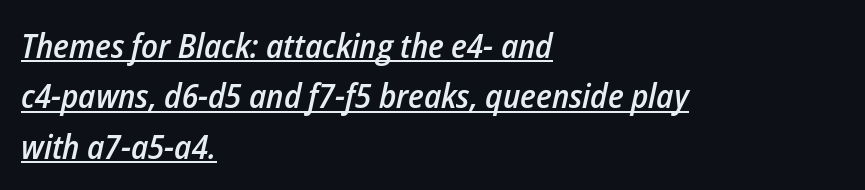
{"italic": "yes", "lean": "right", "slant_degrees": 12, "bold": "semi", "weight": "semibold", "width": "condensed", "stroke_contrast": "low", "x_height": "medium", "monospaced": "no", "underline": "yes", "align": "left", "line_spacing": "normal", "line_spacing_ratio": 1.48, "letter_spacing": "normal", "letter_spacing_em": 0.0, "glyph_px": 34}
